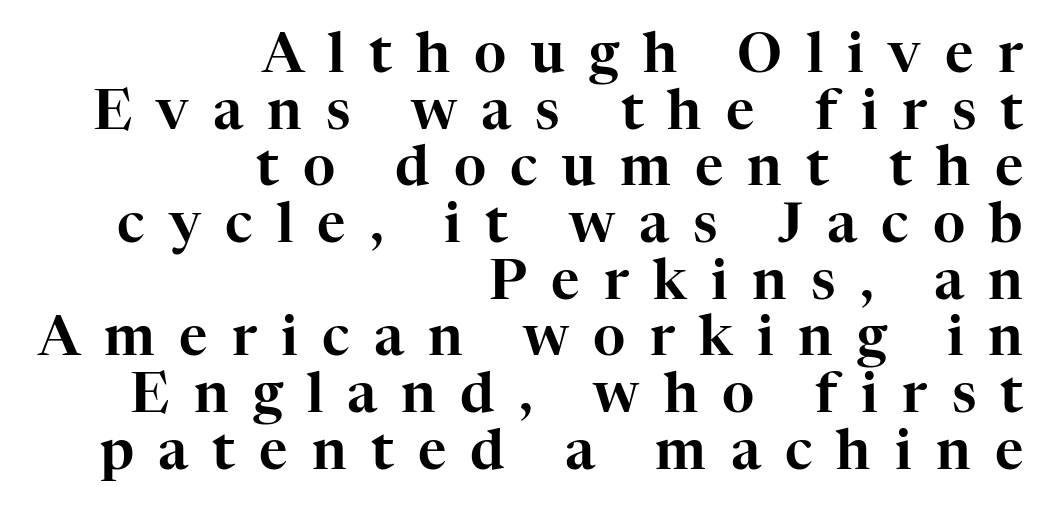
Type style note: has serifs. No italicization has been applied; the sample stays upright. Quick note: interline space is minimal. Descenders are the only things crossing below the line. Line ends are locked; line starts wander.
